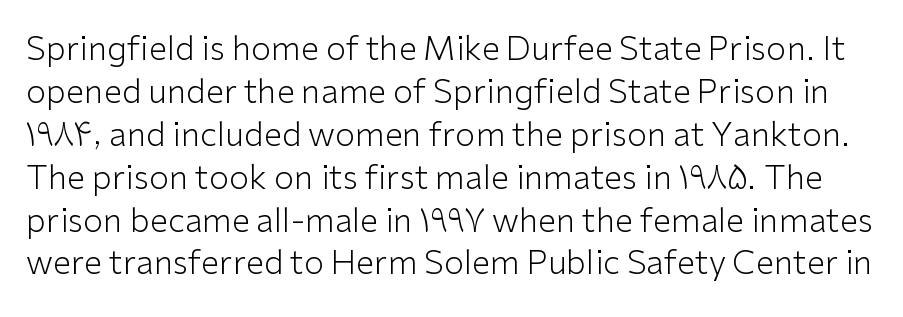
The image shows 33 px light sans-serif type, upright; set normal line spacing (1.3x), normal letter spacing, not underlined; low stroke contrast and a medium x-height.
